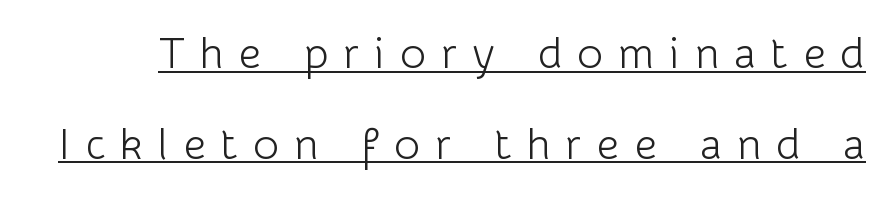
Q: Is the text bold? A: No.
Q: Is the text italic (slanted)? A: No, it is upright.
Q: Is the typeface a serif or a sans-serif typeface? A: Sans-serif.
Q: Is the text underlined? A: Yes.
Q: Is the spacing between letters normal or unusually wide? A: Unusually wide.
Q: Is the spacing between lines tight, normal or loose? A: Loose.
Q: Width (condensed, normal, or wide)? A: Normal.
Q: Stroke contrast? A: Low.
Q: x-height? A: Medium.
Q: Monospaced? A: No.
